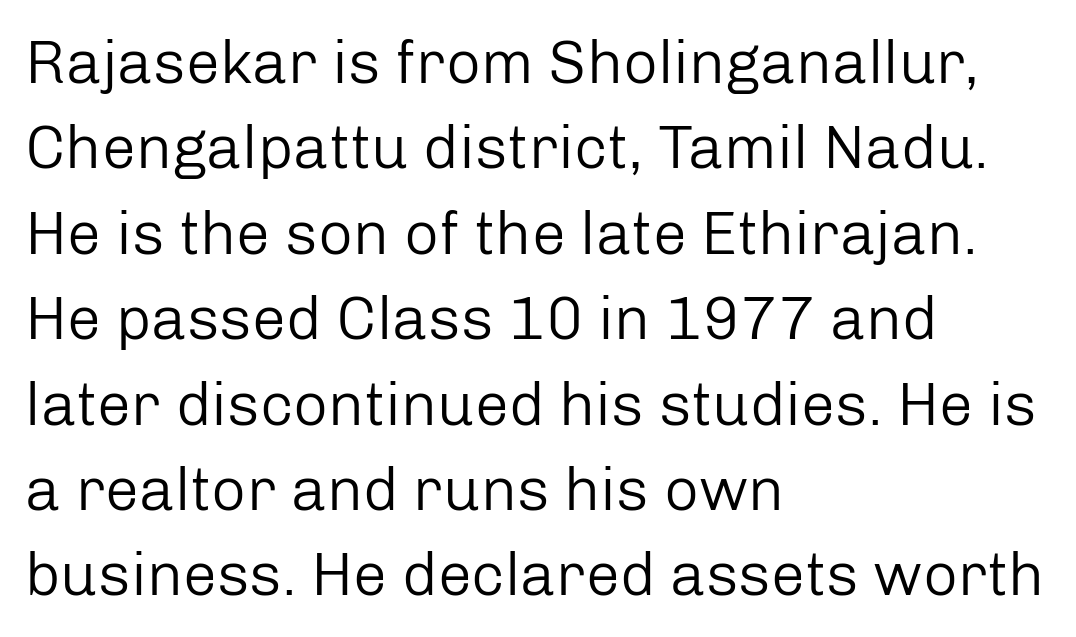
The image shows 61 px regular-weight sans-serif type, upright; set left-aligned, normal line spacing (1.4x), normal letter spacing, not underlined; low stroke contrast and a medium x-height.
